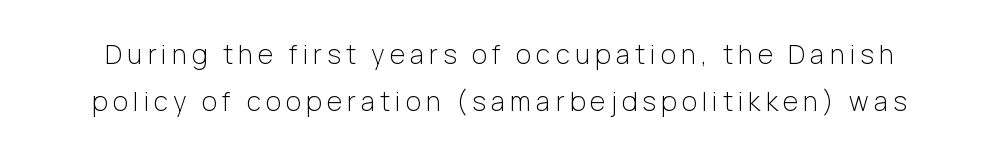
Bare-footed words on every line. This sample uses expanded letter spacing, leaving extra air between glyphs. The typography opts for an upright posture over an oblique one. Stroke thickness stays within the range of a standard reading face or lighter.
